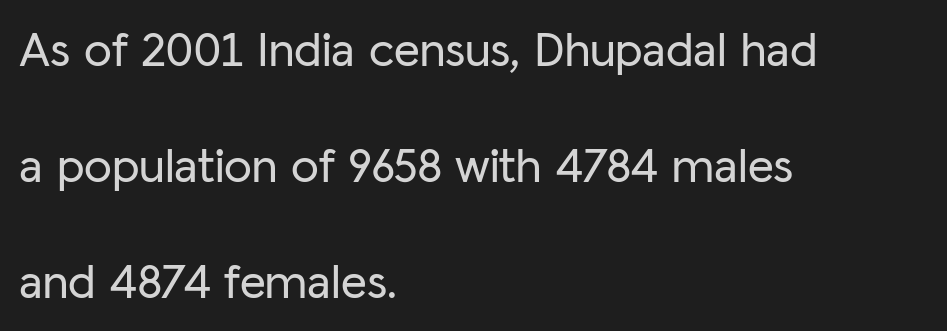
{"serif": "no", "italic": "no", "width": "normal", "stroke_contrast": "low", "x_height": "medium", "monospaced": "no", "underline": "no", "align": "left", "line_spacing": "loose", "line_spacing_ratio": 2.32, "letter_spacing": "normal", "letter_spacing_em": 0.0, "glyph_px": 50}
